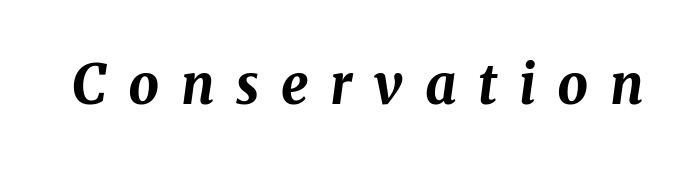
The image shows 54 px bold type, italic (leaning right); set unusually wide letter spacing (+0.4 em), not underlined; medium stroke contrast and a medium x-height.
